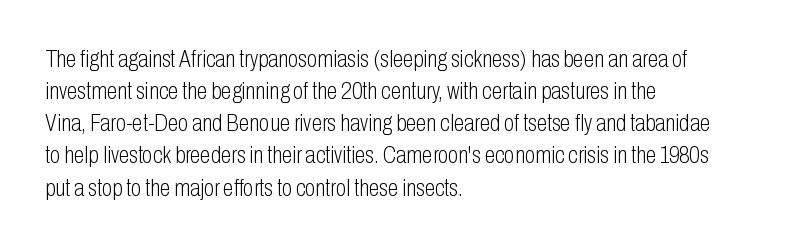
{"italic": "no", "bold": "no", "underline": "no", "align": "left", "line_spacing": "normal", "line_spacing_ratio": 1.34, "letter_spacing": "normal", "letter_spacing_em": 0.0, "glyph_px": 24}
